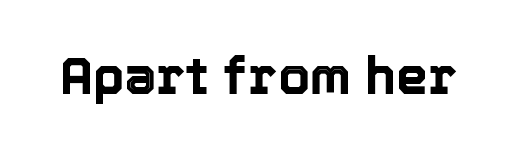
{"italic": "no", "width": "normal", "x_height": "medium", "monospaced": "no", "underline": "no", "letter_spacing": "normal", "letter_spacing_em": 0.0, "glyph_px": 51}
